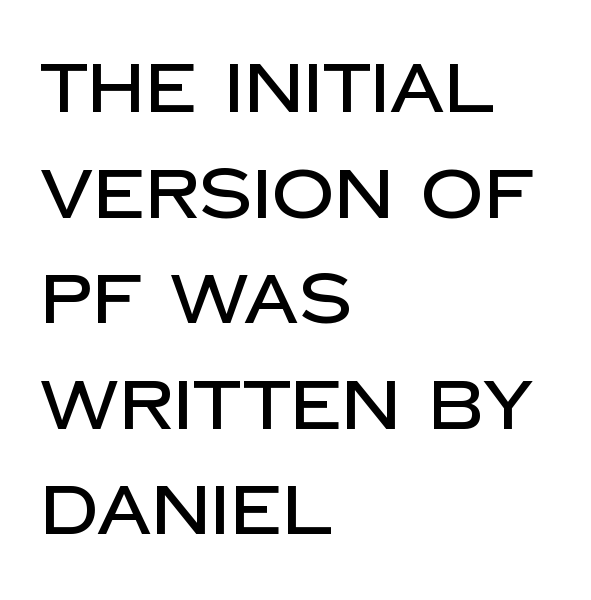
The image shows 69 px sans-serif type, upright; set left-aligned, normal line spacing (1.53x), normal letter spacing, not underlined; low stroke contrast and a large x-height.
